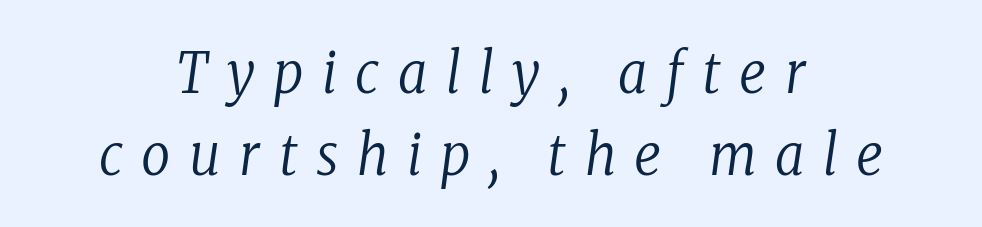
Designer's note — italics engaged. This is serif lettering, the kind often seen in printed books. A quiet, ordinary-to-light weight characterises the typeface. Observe the wide spacing: letters keep a clear distance from each other.
